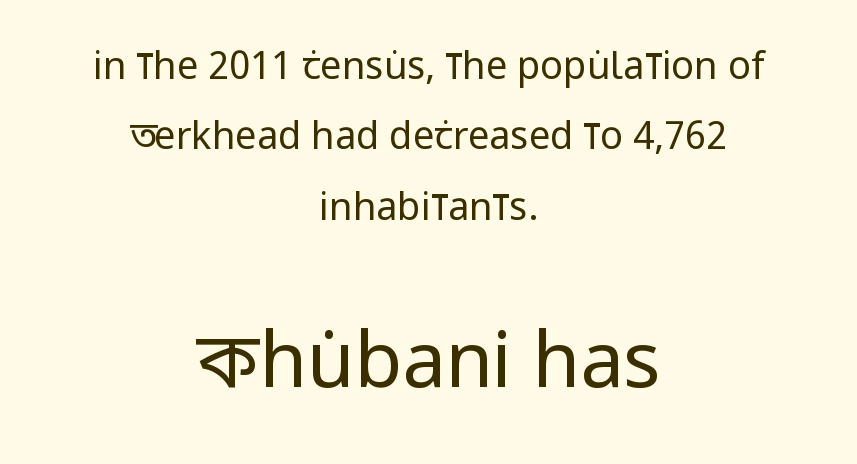
{"serif": "no", "italic": "no", "bold": "no", "weight": "regular", "width": "condensed", "stroke_contrast": "low", "x_height": "large", "monospaced": "no", "underline": "no", "align": "center", "line_spacing_ratio": 1.85, "letter_spacing": "normal", "letter_spacing_em": 0.0, "larger_block": "second", "size_ratio": 2.03, "glyph_px": 77}
